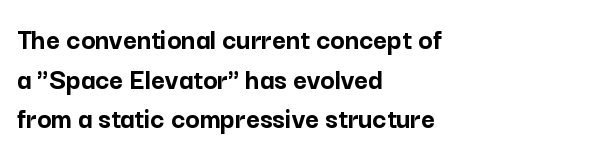
Q: Is the text bold? A: Yes.
Q: Is the text italic (slanted)? A: No, it is upright.
Q: Is the typeface a serif or a sans-serif typeface? A: Sans-serif.
Q: Is the text underlined? A: No.
Q: How is the paragraph aligned? A: Left-aligned.
Q: Is the spacing between letters normal or unusually wide? A: Normal.
Q: Is the spacing between lines tight, normal or loose? A: Normal.
Q: Width (condensed, normal, or wide)? A: Normal.
Q: Stroke contrast? A: Low.
Q: x-height? A: Medium.
Q: Monospaced? A: No.
